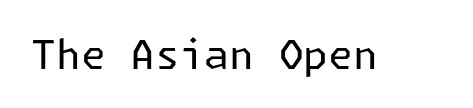
Q: Is the text bold? A: No.
Q: Is the text italic (slanted)? A: No, it is upright.
Q: Is the typeface a serif or a sans-serif typeface? A: Sans-serif.
Q: Is the text underlined? A: No.
Q: Is the spacing between letters normal or unusually wide? A: Normal.
Q: Width (condensed, normal, or wide)? A: Normal.
Q: Stroke contrast? A: Low.
Q: x-height? A: Medium.
